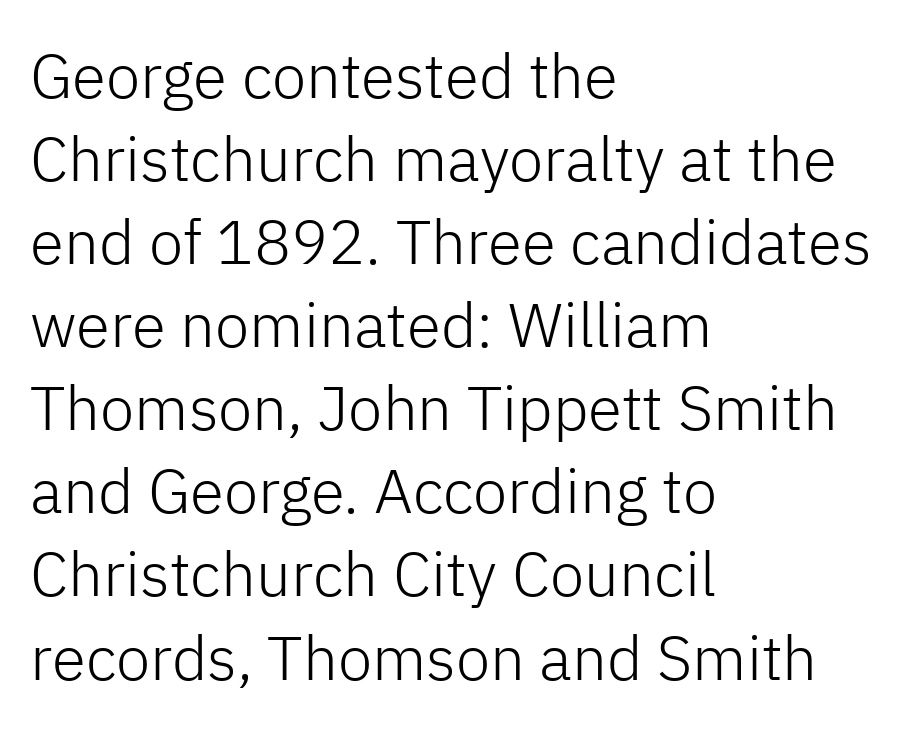
The image shows 62 px light sans-serif type, upright; set left-aligned, normal line spacing (1.34x), normal letter spacing, not underlined; low stroke contrast and a medium x-height.
